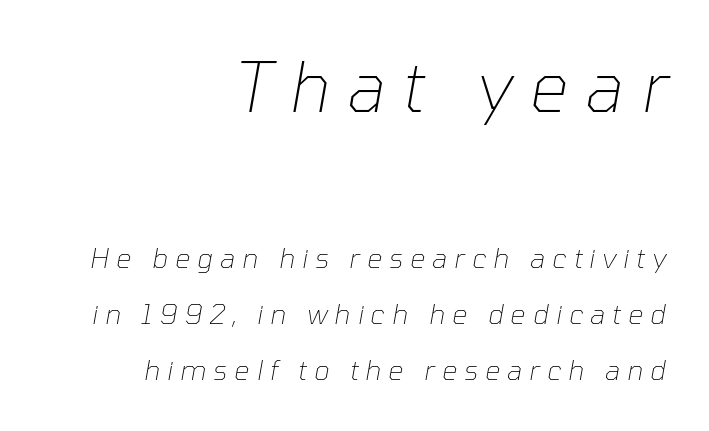
{"italic": "yes", "lean": "right", "slant_degrees": 10, "bold": "no", "weight": "thin", "width": "normal", "stroke_contrast": "low", "x_height": "medium", "monospaced": "no", "underline": "no", "align": "right", "line_spacing": "loose", "line_spacing_ratio": 2.09, "letter_spacing": "wide", "letter_spacing_em": 0.26, "larger_block": "first", "size_ratio": 2.52, "glyph_px": 68}
